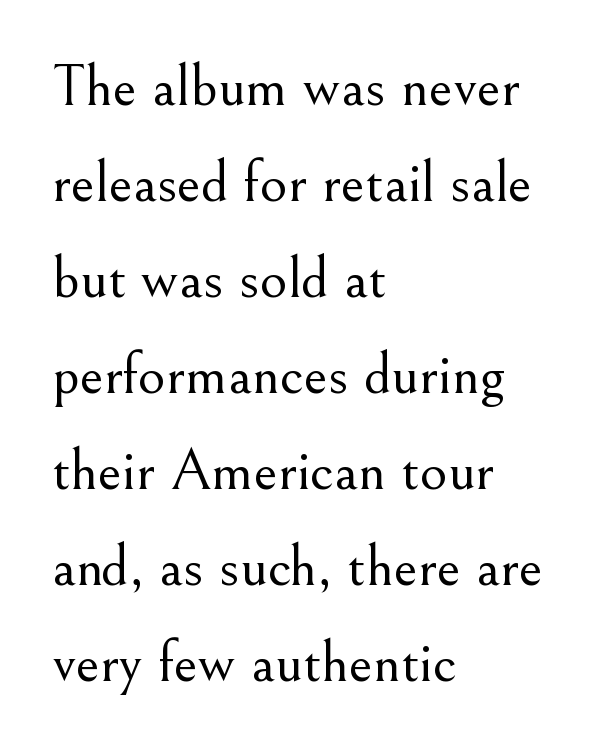
Q: Is the text bold? A: No.
Q: Is the text italic (slanted)? A: No, it is upright.
Q: Is the typeface a serif or a sans-serif typeface? A: Serif.
Q: Is the text underlined? A: No.
Q: How is the paragraph aligned? A: Left-aligned.
Q: Is the spacing between letters normal or unusually wide? A: Normal.
Q: Is the spacing between lines tight, normal or loose? A: Normal.
Q: Width (condensed, normal, or wide)? A: Normal.
Q: Stroke contrast? A: Medium.
Q: x-height? A: Small.
Q: Monospaced? A: No.
